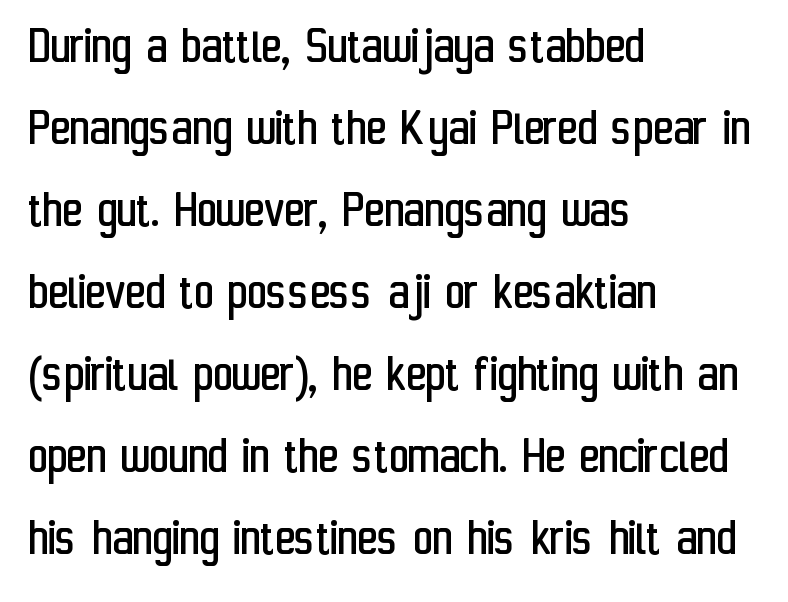
The image shows 54 px regular-weight, condensed sans-serif type, upright; set left-aligned, normal line spacing (1.52x), normal letter spacing, not underlined; low stroke contrast and a medium x-height.
